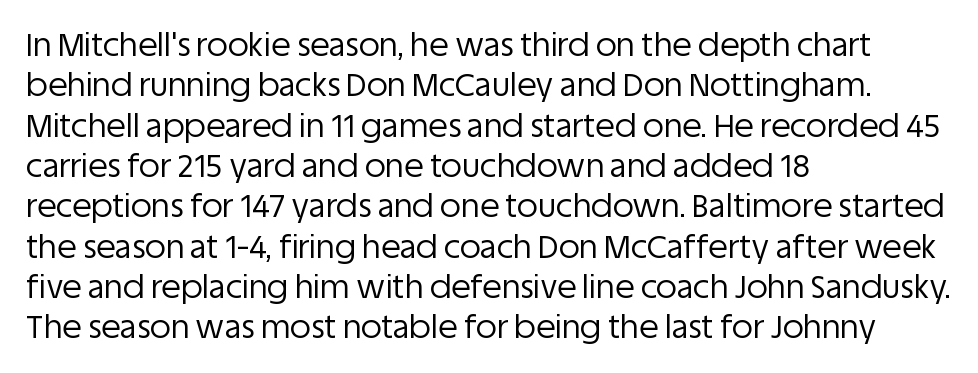
The image shows 32 px regular-weight sans-serif type, upright; set left-aligned, normal line spacing (1.26x), normal letter spacing, not underlined; low stroke contrast and a large x-height.
